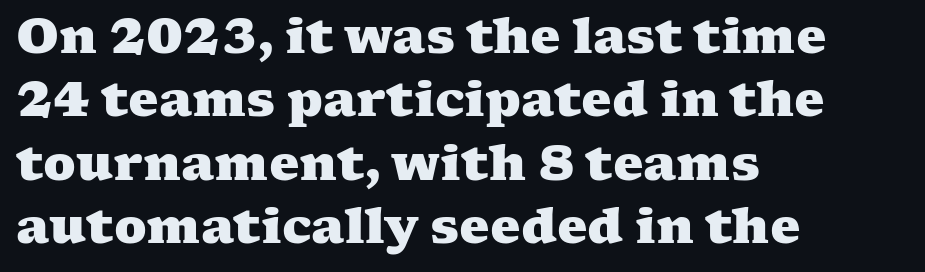
The rendering uses a bold face; every stroke is thick and dark. You could call the tracking neutral — neither tight nor loose. Underlining? Definitely not there. A typesetter would call this leading conventional body-copy spacing.
